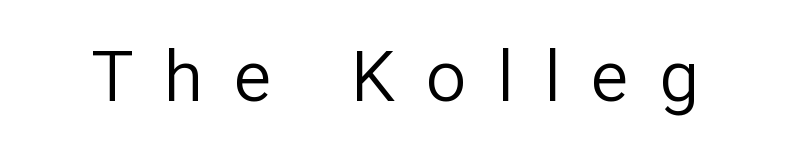
The image shows 71 px regular-weight sans-serif type, upright; set unusually wide letter spacing (+0.43 em), not underlined; low stroke contrast and a medium x-height.
